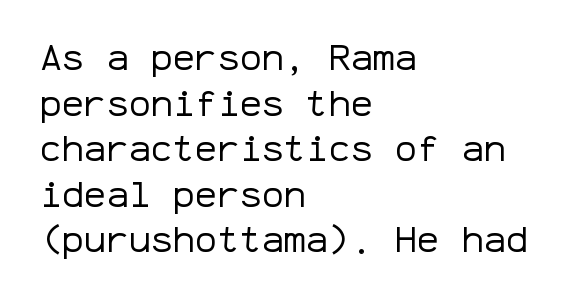
The image shows 37 px regular-weight sans-serif type, upright, monospaced; set left-aligned, line spacing 1.23x, normal letter spacing, not underlined; low stroke contrast and a medium x-height.
